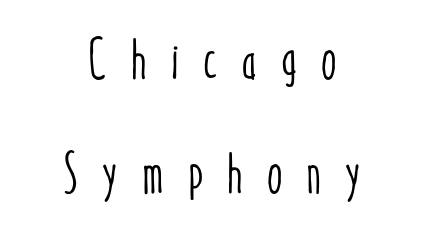
Q: Is the text italic (slanted)? A: No, it is upright.
Q: Is the text underlined? A: No.
Q: How is the paragraph aligned? A: Centered.
Q: Is the spacing between letters normal or unusually wide? A: Unusually wide.
Q: Is the spacing between lines tight, normal or loose? A: Loose.
Q: Width (condensed, normal, or wide)? A: Condensed.
Q: Stroke contrast? A: Low.
Q: x-height? A: Medium.
Q: Monospaced? A: No.
